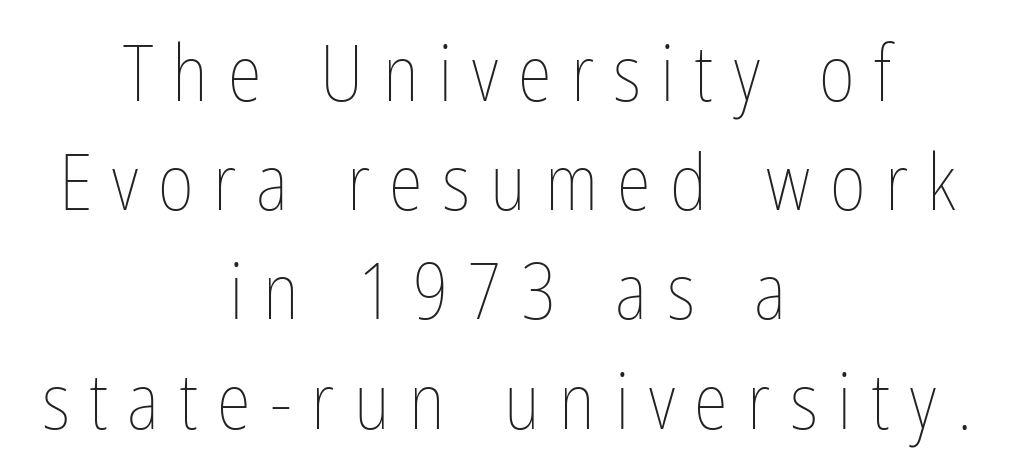
The rendering inserts visible extra space after every character. Baseline-to-baseline distance is the conventional proportion of letter height. Heft: none added — not bold. This sample has the flowing, uneven cadence of proportional lettering. Alignment: centered.
